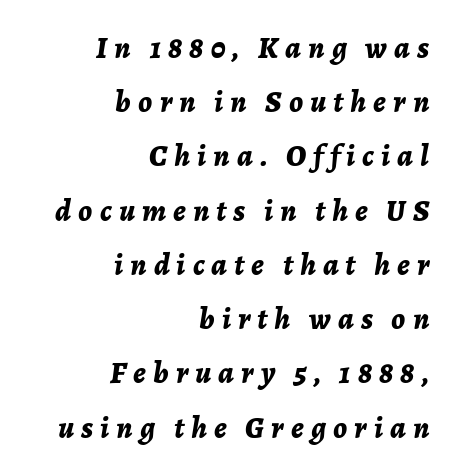
The image shows 31 px bold type, italic (leaning right); set right-aligned, line spacing 1.75x, unusually wide letter spacing (+0.23 em), not underlined; low stroke contrast and a medium x-height.
